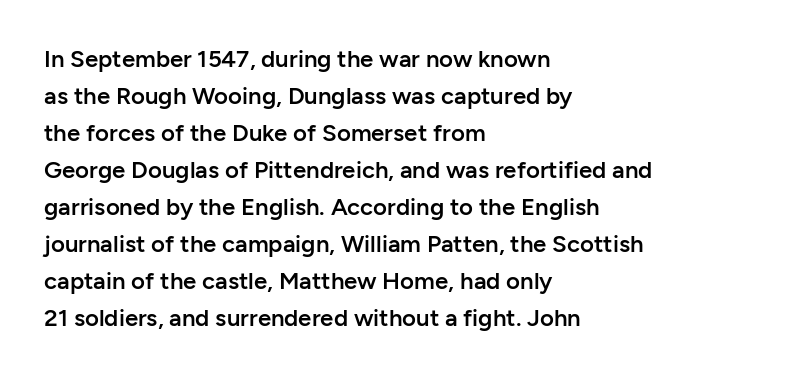
The image shows 24 px text type, upright; set left-aligned, normal line spacing (1.54x), normal letter spacing, not underlined.
